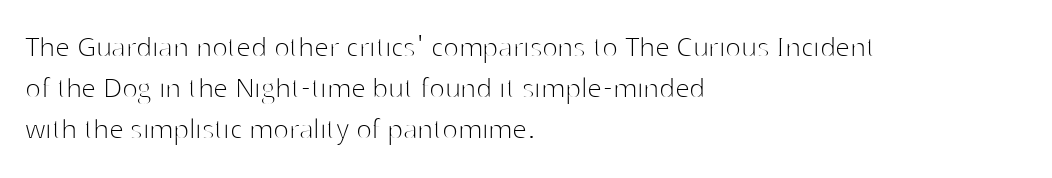
{"serif": "no", "italic": "no", "bold": "no", "weight": "thin", "width": "normal", "stroke_contrast": "high", "x_height": "medium", "monospaced": "no", "underline": "no", "align": "left", "line_spacing": "normal", "line_spacing_ratio": 1.25, "letter_spacing": "normal", "letter_spacing_em": 0.0, "glyph_px": 33}
